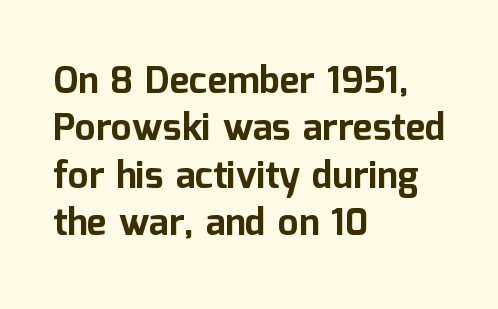
Here the glyphs are tracked normally, forming tight word shapes. The text was rendered using a sans face with plain stroke endings. Weight check: bold — yes, fully. Vertically, the passage feels balanced, rows spaced as you'd expect. Beneath every word, the page is bare.
